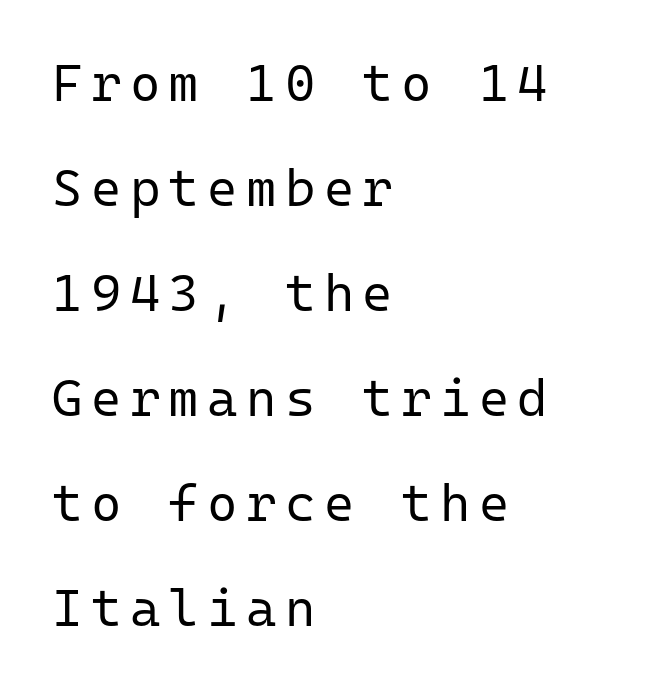
The image shows 52 px regular-weight sans-serif type, upright, monospaced; set left-aligned, loose line spacing (2.02x), not underlined; low stroke contrast and a medium x-height.
